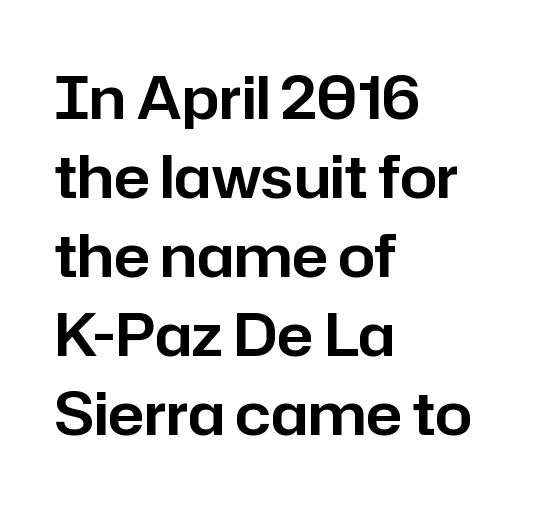
Q: Is the text italic (slanted)? A: No, it is upright.
Q: Is the typeface a serif or a sans-serif typeface? A: Sans-serif.
Q: Is the text underlined? A: No.
Q: How is the paragraph aligned? A: Left-aligned.
Q: Is the spacing between letters normal or unusually wide? A: Normal.
Q: Is the spacing between lines tight, normal or loose? A: Normal.
Q: Width (condensed, normal, or wide)? A: Normal.
Q: Stroke contrast? A: Low.
Q: x-height? A: Medium.
Q: Monospaced? A: No.
